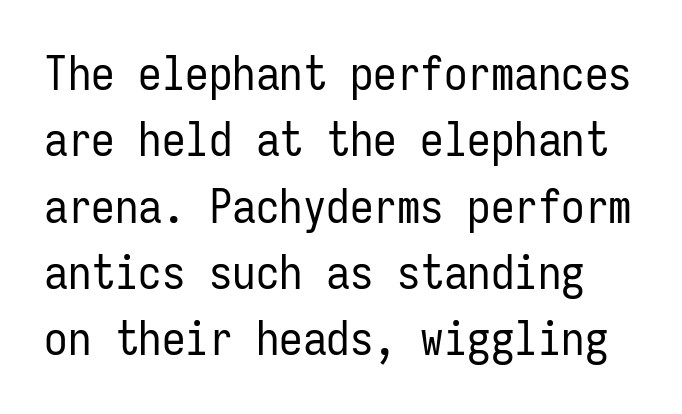
The image shows 47 px regular-weight, condensed sans-serif type, upright, monospaced; set normal line spacing (1.41x), normal letter spacing, not underlined; low stroke contrast and a medium x-height.
